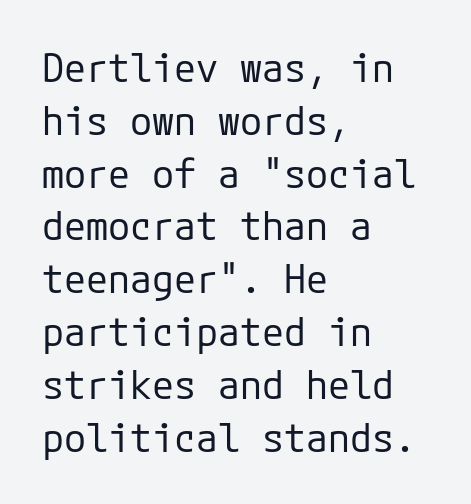
Q: Is the text bold? A: No.
Q: Is the text italic (slanted)? A: No, it is upright.
Q: Is the typeface a serif or a sans-serif typeface? A: Sans-serif.
Q: Is the text underlined? A: No.
Q: How is the paragraph aligned? A: Left-aligned.
Q: Is the spacing between letters normal or unusually wide? A: Normal.
Q: Is the spacing between lines tight, normal or loose? A: Normal.
Q: Width (condensed, normal, or wide)? A: Normal.
Q: Stroke contrast? A: Low.
Q: x-height? A: Medium.
